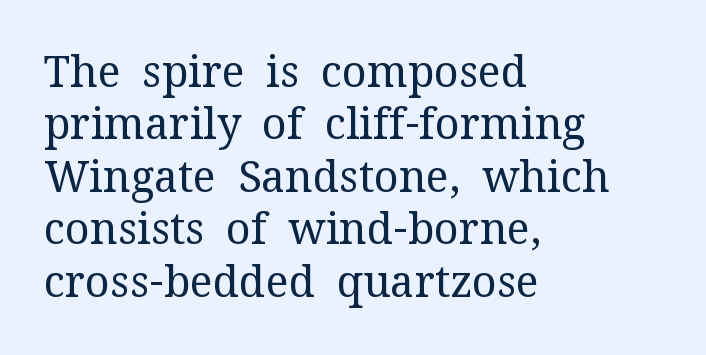
The image shows 43 px regular-weight serif type, upright; set left-aligned, line spacing 1.22x, normal letter spacing, not underlined; medium stroke contrast and a medium x-height.
